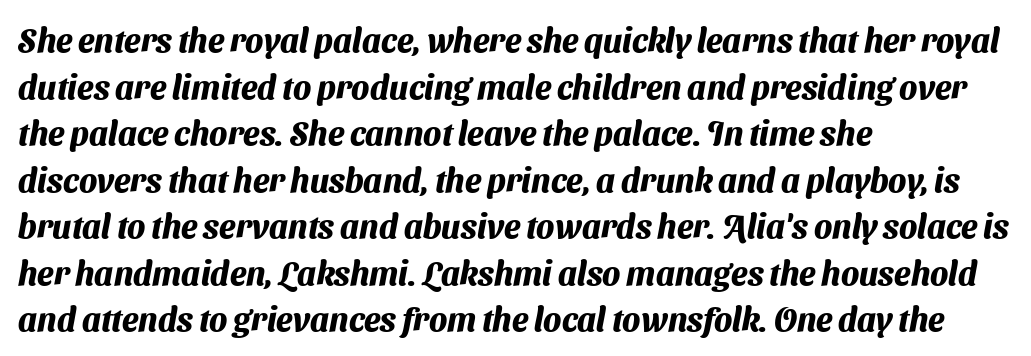
{"serif": "no", "bold": "yes", "weight": "heavy", "width": "normal", "stroke_contrast": "medium", "x_height": "medium", "monospaced": "no", "underline": "no", "align": "left", "line_spacing": "normal", "line_spacing_ratio": 1.41, "letter_spacing": "normal", "letter_spacing_em": 0.0, "glyph_px": 33}
